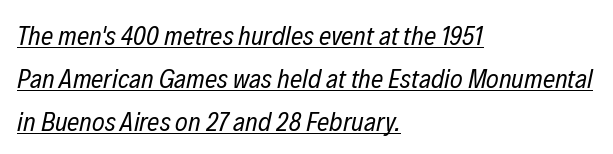
The image shows 27 px text type, italic (leaning right); set left-aligned, normal line spacing (1.59x), normal letter spacing, underlined.
